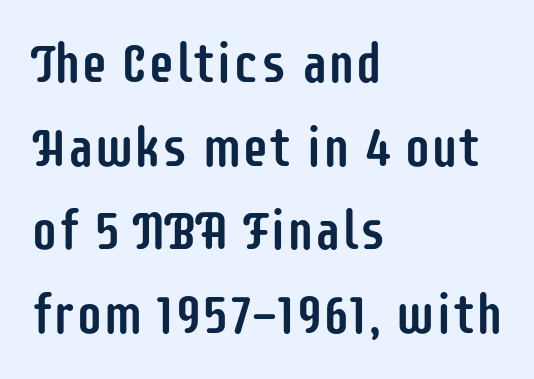
Q: Is the text italic (slanted)? A: No, it is upright.
Q: Is the typeface a serif or a sans-serif typeface? A: Sans-serif.
Q: Is the text underlined? A: No.
Q: How is the paragraph aligned? A: Left-aligned.
Q: Is the spacing between letters normal or unusually wide? A: Normal.
Q: Is the spacing between lines tight, normal or loose? A: Normal.
Q: Width (condensed, normal, or wide)? A: Condensed.
Q: Stroke contrast? A: Low.
Q: x-height? A: Large.
Q: Monospaced? A: No.
